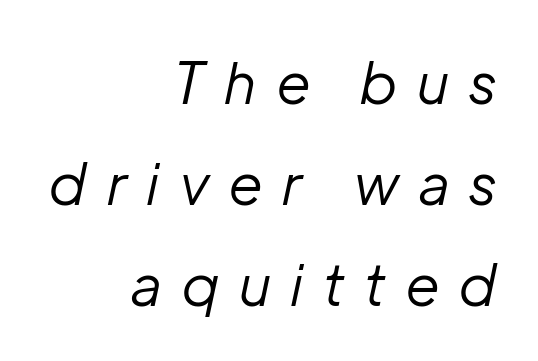
The image shows 57 px regular-weight type, italic (leaning right); set right-aligned, line spacing 1.77x, unusually wide letter spacing (+0.36 em), not underlined; low stroke contrast and a medium x-height.
